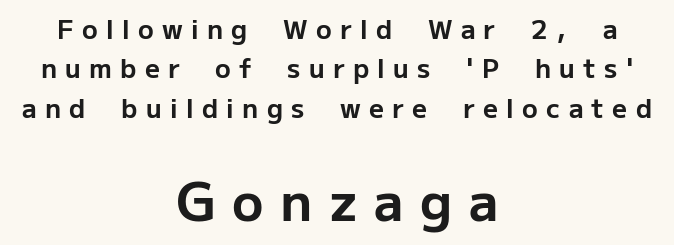
Nothing sits at the stroke ends, so this counts as sans-serif. The letters stand upright; this is a roman face. A typesetter would call this leading conventional body-copy spacing. A student would call this center alignment; a typographer would say set centered. This sample has the flowing, uneven cadence of proportional lettering.
